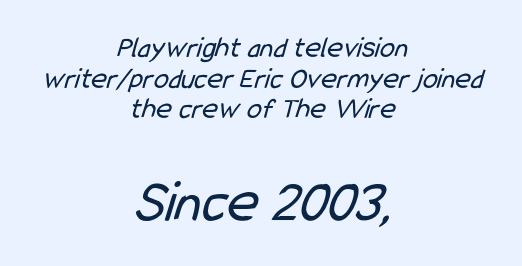
Q: Is the text bold? A: No.
Q: Is the typeface a serif or a sans-serif typeface? A: Sans-serif.
Q: Is the text underlined? A: No.
Q: How is the paragraph aligned? A: Centered.
Q: Is the spacing between letters normal or unusually wide? A: Normal.
Q: Is the spacing between lines tight, normal or loose? A: Tight.
Q: Which block of text is set in a larger size, the first (top) or the second (bottom)? A: The second (bottom) one.
Q: Width (condensed, normal, or wide)? A: Condensed.
Q: Stroke contrast? A: Low.
Q: x-height? A: Medium.
Q: Monospaced? A: No.
